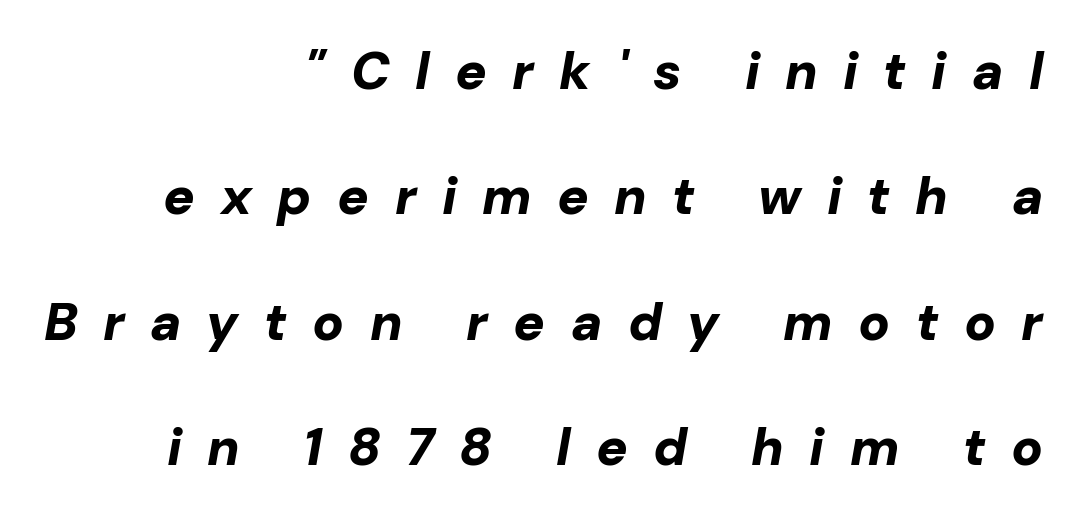
{"italic": "yes", "lean": "right", "slant_degrees": 10, "bold": "yes", "weight": "bold", "width": "normal", "stroke_contrast": "low", "x_height": "medium", "monospaced": "no", "underline": "no", "align": "right", "line_spacing": "loose", "line_spacing_ratio": 2.41, "letter_spacing": "wide", "letter_spacing_em": 0.49, "glyph_px": 52}
